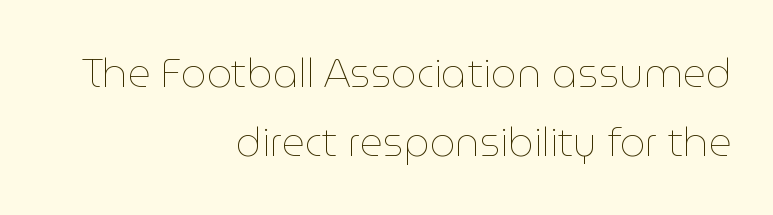
The image shows 40 px thin type, upright; set right-aligned, line spacing 1.72x, normal letter spacing, not underlined; low stroke contrast and a medium x-height.
